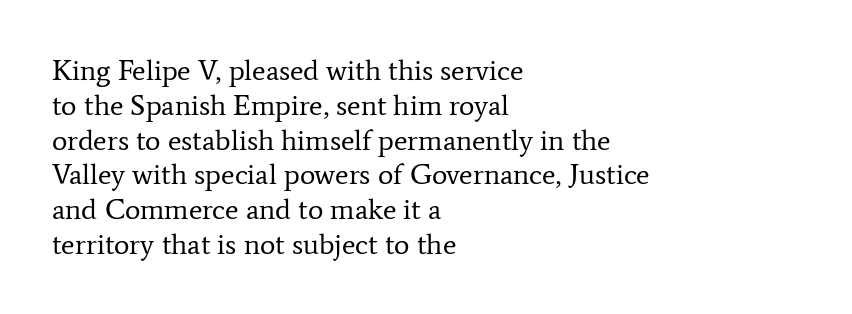
{"serif": "yes", "italic": "no", "bold": "no", "weight": "regular", "width": "normal", "stroke_contrast": "low", "x_height": "medium", "monospaced": "no", "underline": "no", "align": "left", "line_spacing_ratio": 1.2, "letter_spacing": "normal", "letter_spacing_em": 0.0, "glyph_px": 29}
